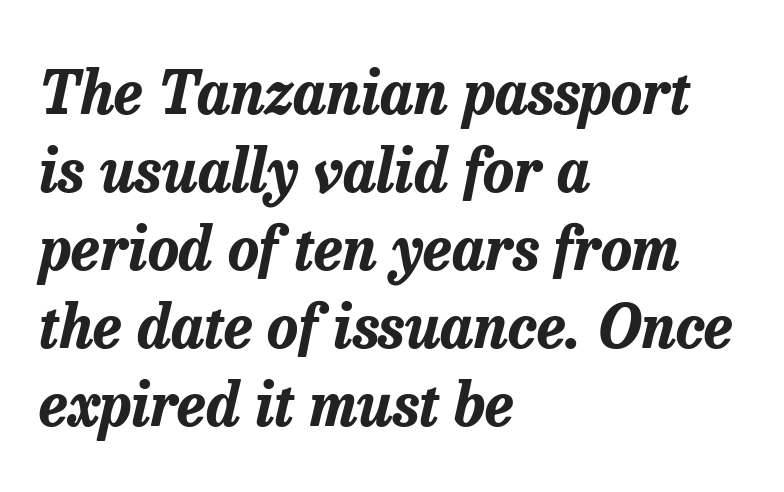
Q: Is the text bold? A: Yes.
Q: Is the text italic (slanted)? A: Yes, it leans right by about 13 degrees.
Q: Is the text underlined? A: No.
Q: How is the paragraph aligned? A: Left-aligned.
Q: Is the spacing between letters normal or unusually wide? A: Normal.
Q: Is the spacing between lines tight, normal or loose? A: Normal.
Q: Width (condensed, normal, or wide)? A: Normal.
Q: Stroke contrast? A: Low.
Q: x-height? A: Medium.
Q: Monospaced? A: No.
